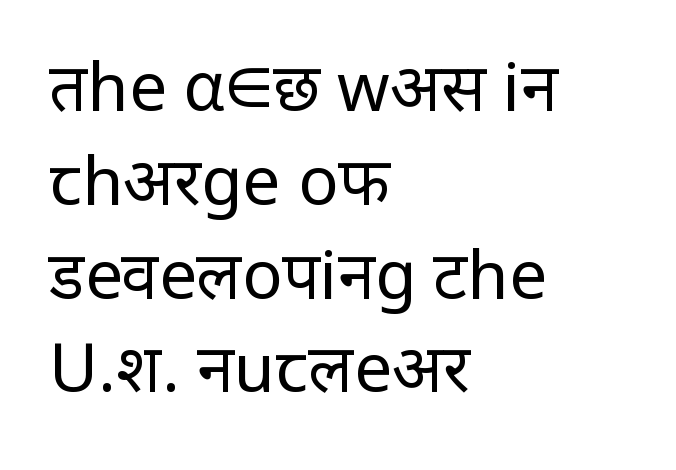
Q: Is the text bold? A: No.
Q: Is the text italic (slanted)? A: No, it is upright.
Q: Is the typeface a serif or a sans-serif typeface? A: Sans-serif.
Q: Is the text underlined? A: No.
Q: How is the paragraph aligned? A: Left-aligned.
Q: Is the spacing between letters normal or unusually wide? A: Normal.
Q: Is the spacing between lines tight, normal or loose? A: Normal.
Q: Width (condensed, normal, or wide)? A: Normal.
Q: Stroke contrast? A: Low.
Q: x-height? A: Large.
Q: Monospaced? A: No.
